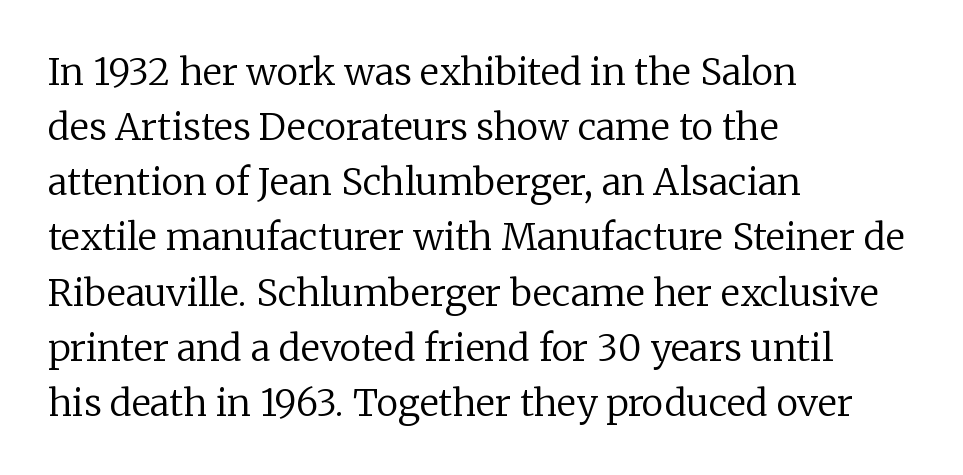
In terms of letterspacing, this is plain default setting. The lines sit at an ordinary, default distance from one another. Is this a sans? No — the strokes have serifs. A roman cut, with each character standing at attention.
